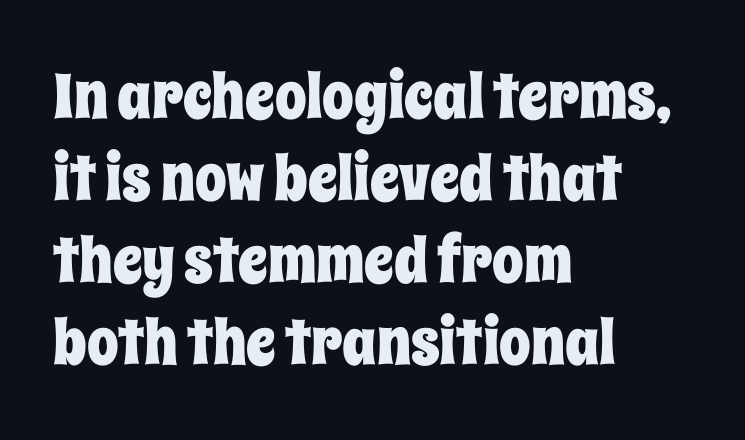
{"italic": "no", "width": "condensed", "stroke_contrast": "low", "x_height": "large", "monospaced": "no", "underline": "no", "align": "left", "line_spacing": "normal", "line_spacing_ratio": 1.3, "letter_spacing": "normal", "letter_spacing_em": 0.0, "glyph_px": 63}
